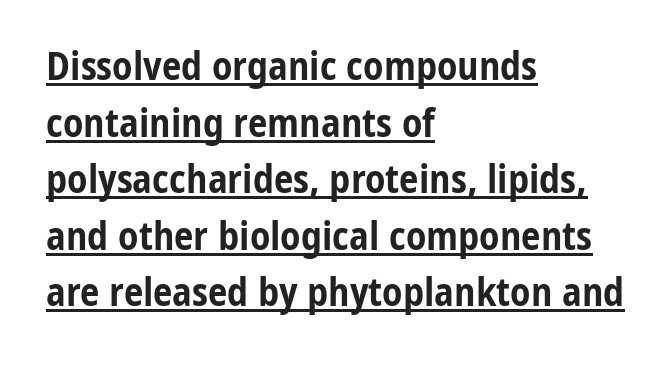
The image shows 39 px bold, condensed sans-serif type, upright; set left-aligned, normal line spacing (1.45x), normal letter spacing, underlined; low stroke contrast and a medium x-height.
